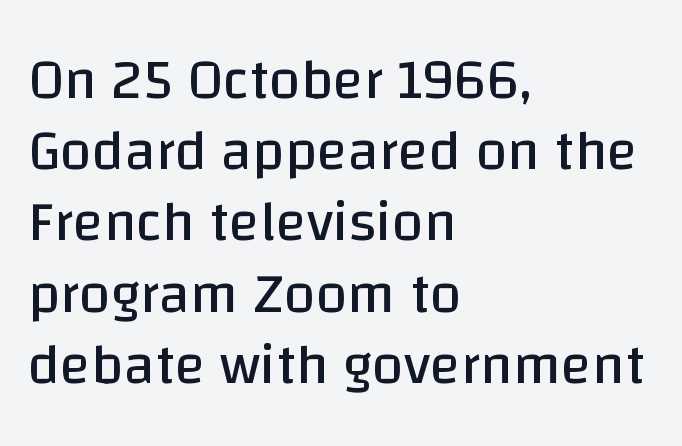
{"serif": "no", "italic": "no", "bold": "no", "weight": "regular", "width": "normal", "stroke_contrast": "low", "x_height": "large", "monospaced": "no", "underline": "no", "align": "left", "line_spacing": "normal", "line_spacing_ratio": 1.25, "letter_spacing": "normal", "letter_spacing_em": 0.0, "glyph_px": 57}
